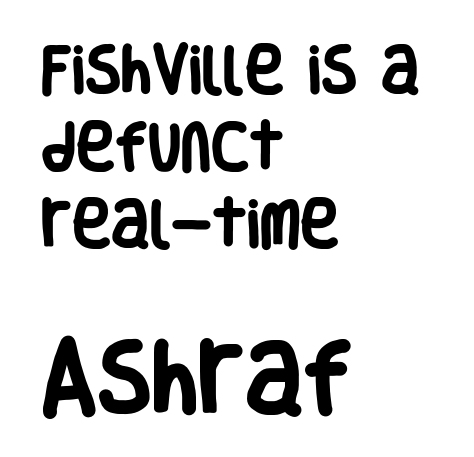
{"serif": "no", "italic": "no", "bold": "yes", "weight": "heavy", "width": "condensed", "stroke_contrast": "low", "x_height": "large", "monospaced": "no", "underline": "no", "align": "left", "line_spacing": "normal", "line_spacing_ratio": 1.45, "letter_spacing": "normal", "letter_spacing_em": 0.0, "larger_block": "second", "size_ratio": 1.51, "glyph_px": 80}
